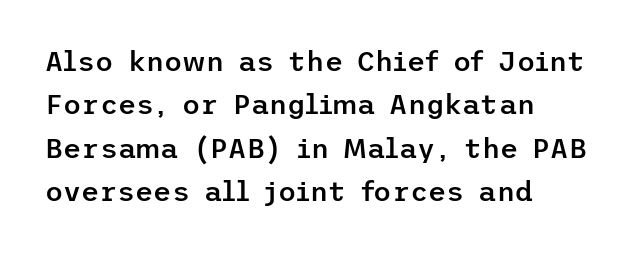
{"serif": "no", "italic": "no", "bold": "semi", "weight": "semibold", "width": "normal", "stroke_contrast": "low", "x_height": "medium", "underline": "no", "align": "left", "line_spacing": "normal", "line_spacing_ratio": 1.55, "letter_spacing": "normal", "letter_spacing_em": 0.0, "glyph_px": 28}
